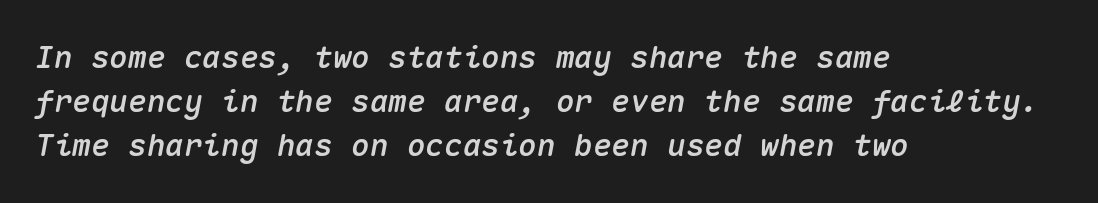
{"italic": "yes", "lean": "right", "slant_degrees": 10, "width": "normal", "stroke_contrast": "medium", "x_height": "medium", "monospaced": "yes", "underline": "no", "align": "left", "line_spacing": "normal", "line_spacing_ratio": 1.42, "letter_spacing": "normal", "letter_spacing_em": 0.0, "glyph_px": 31}
